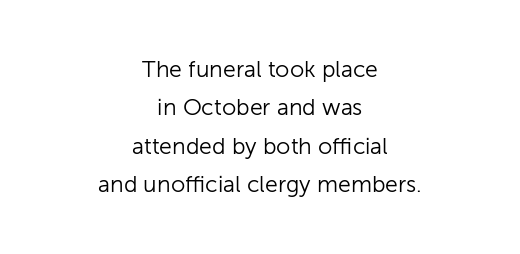
The image shows 23 px text type, upright; set centered, normal line spacing (1.67x), normal letter spacing, not underlined.
